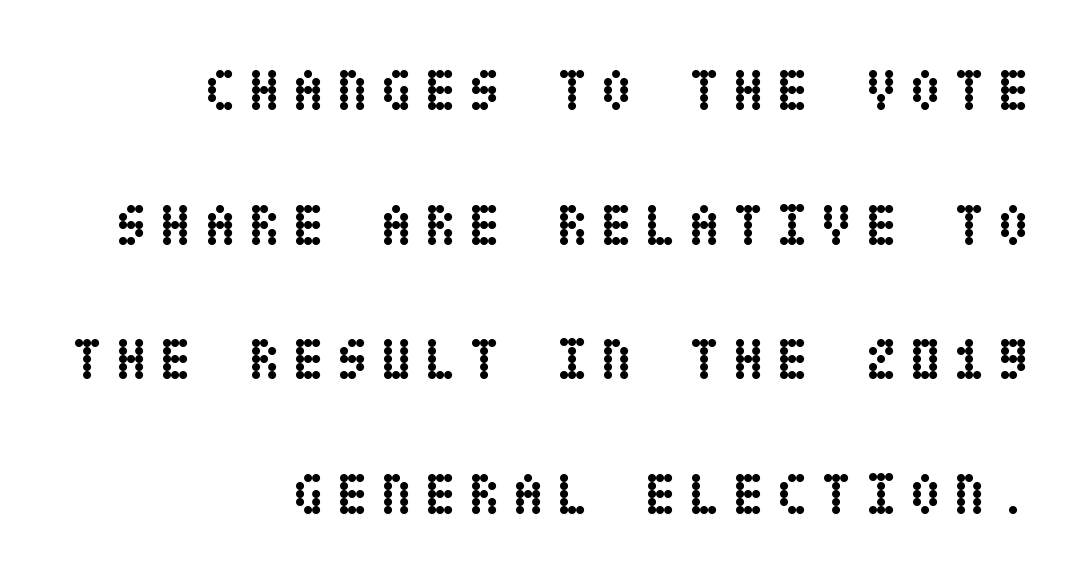
Q: Is the text bold? A: Yes.
Q: Is the text italic (slanted)? A: No, it is upright.
Q: Is the text underlined? A: No.
Q: How is the paragraph aligned? A: Right-aligned.
Q: Is the spacing between letters normal or unusually wide? A: Unusually wide.
Q: Is the spacing between lines tight, normal or loose? A: Loose.
Q: Width (condensed, normal, or wide)? A: Condensed.
Q: Stroke contrast? A: Low.
Q: x-height? A: Large.
